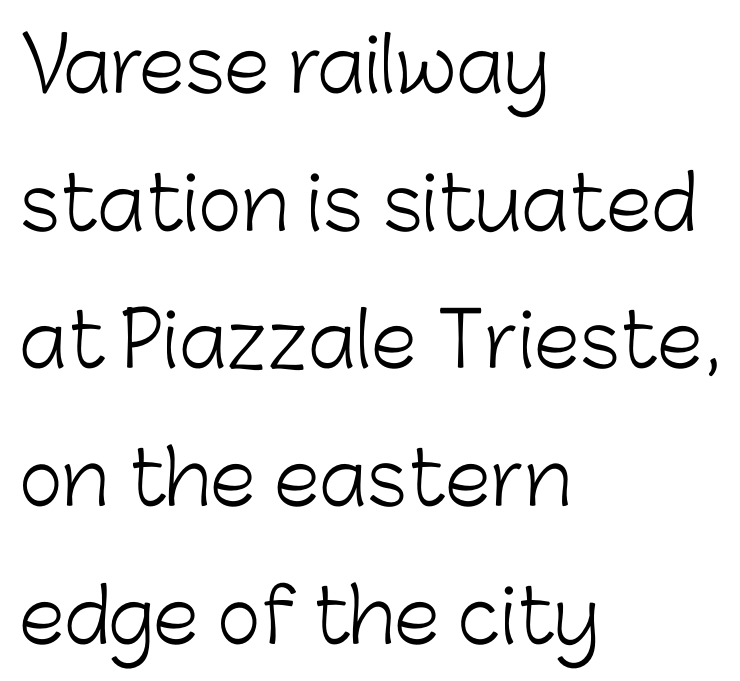
The image shows 74 px light sans-serif type, upright; set left-aligned, line spacing 1.86x, normal letter spacing, not underlined; low stroke contrast and a medium x-height.
